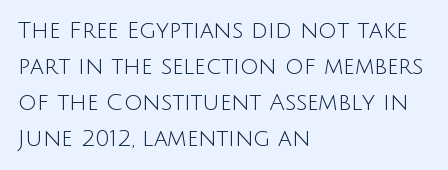
Q: Is the text bold? A: No.
Q: Is the text italic (slanted)? A: No, it is upright.
Q: Is the text underlined? A: No.
Q: How is the paragraph aligned? A: Left-aligned.
Q: Is the spacing between letters normal or unusually wide? A: Normal.
Q: Is the spacing between lines tight, normal or loose? A: Normal.
